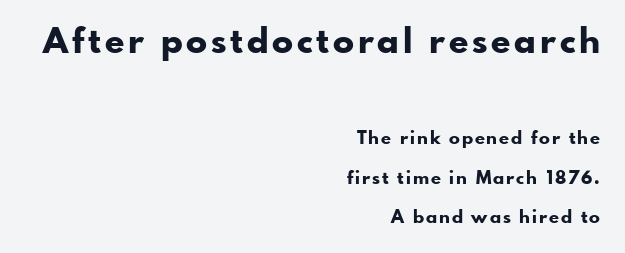
The image shows 35 px bold sans-serif type, upright; set right-aligned, loose line spacing (2.18x), not underlined; the first (top) block is 1.94x larger; low stroke contrast and a small x-height.
